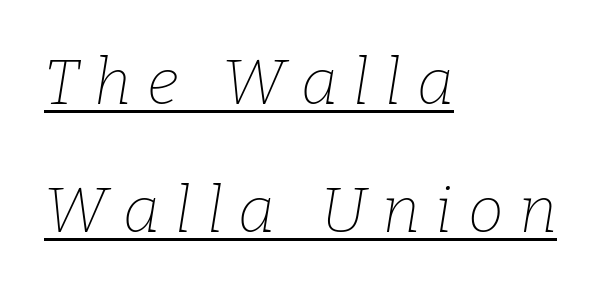
The image shows 64 px thin serif type, italic (leaning right); set left-aligned, loose line spacing (2.0x), unusually wide letter spacing (+0.24 em), underlined; low stroke contrast and a medium x-height.
